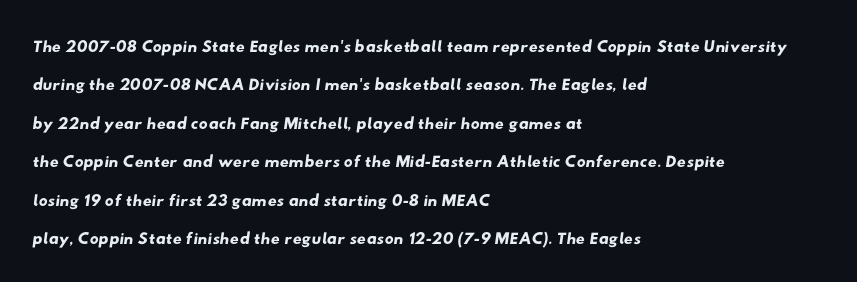
{"underline": "no", "align": "left", "line_spacing": "normal", "line_spacing_ratio": 1.54, "letter_spacing": "normal", "letter_spacing_em": 0.0, "glyph_px": 25}
